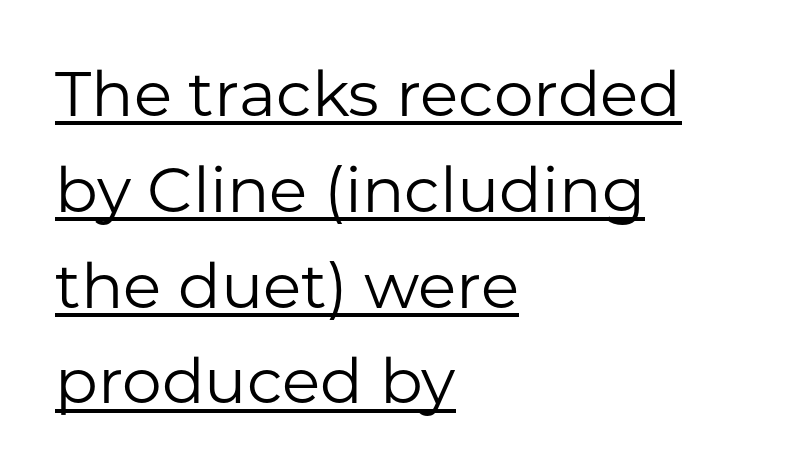
{"serif": "no", "italic": "no", "bold": "no", "weight": "regular", "width": "normal", "stroke_contrast": "low", "x_height": "medium", "monospaced": "no", "underline": "yes", "align": "left", "line_spacing": "normal", "line_spacing_ratio": 1.52, "letter_spacing": "normal", "letter_spacing_em": 0.0, "glyph_px": 63}
